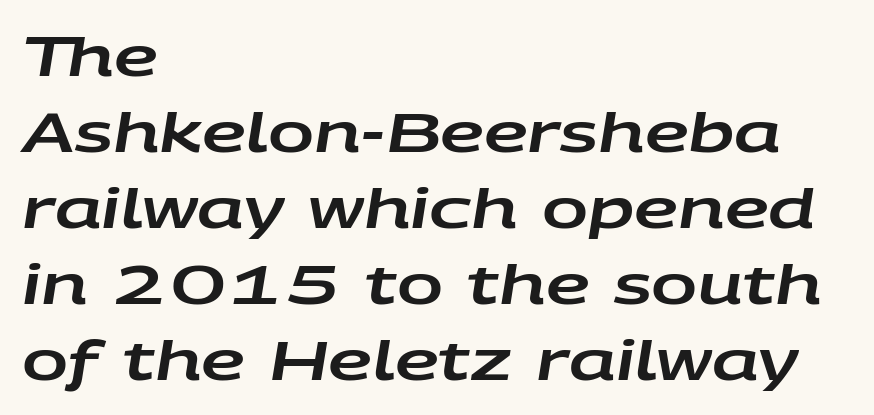
Is the block centered? No — it sits flush against the left margin. This sample has the flowing, uneven cadence of proportional lettering. Tall strokes in this sample are angled rather than plumb. Honestly, there is no underline to notice here at all. Is there much room between lines? A standard amount, neither cramped nor airy. Look at the tracking — it's just the regular setting, nothing added.
